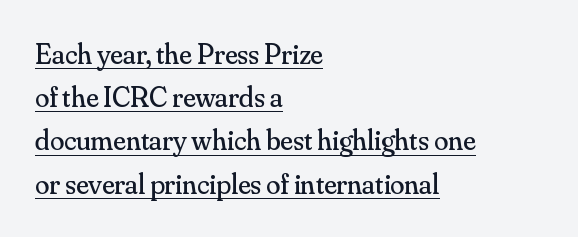
Q: Is the text bold? A: No.
Q: Is the text italic (slanted)? A: No, it is upright.
Q: Is the typeface a serif or a sans-serif typeface? A: Serif.
Q: Is the text underlined? A: Yes.
Q: How is the paragraph aligned? A: Left-aligned.
Q: Is the spacing between letters normal or unusually wide? A: Normal.
Q: Is the spacing between lines tight, normal or loose? A: Normal.
Q: Width (condensed, normal, or wide)? A: Normal.
Q: Stroke contrast? A: Medium.
Q: x-height? A: Small.
Q: Monospaced? A: No.
